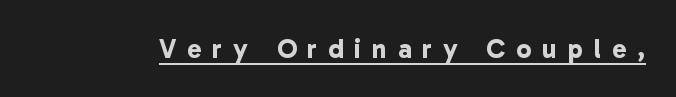
What stands out about the letter spacing? Its width — letters are far apart. The typesetting leans heavy: a genuine bold. These characters rest on top of a visible drawn line.
